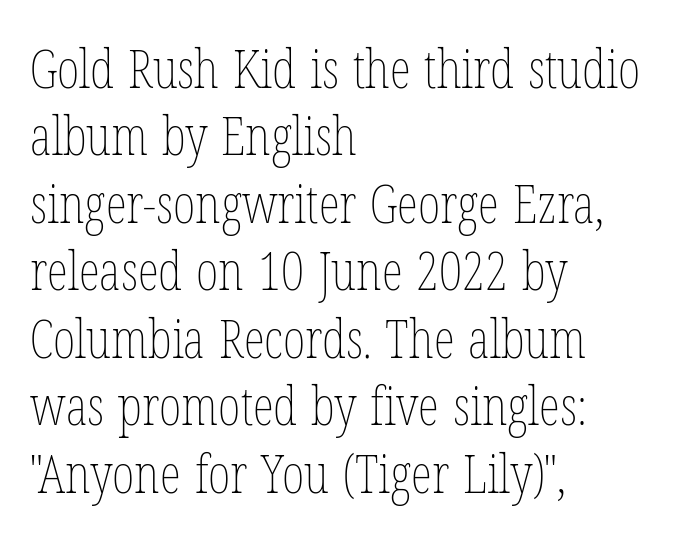
Characters follow at the spacing the type designer built in. The compositor pushed each line to the left boundary. Type without underlining. Is the stroke heavy? The answer is a plain regular-or-lighter. Every stem runs plumb, perpendicular to the baseline. This sample keeps an unexceptional amount of space between lines.
